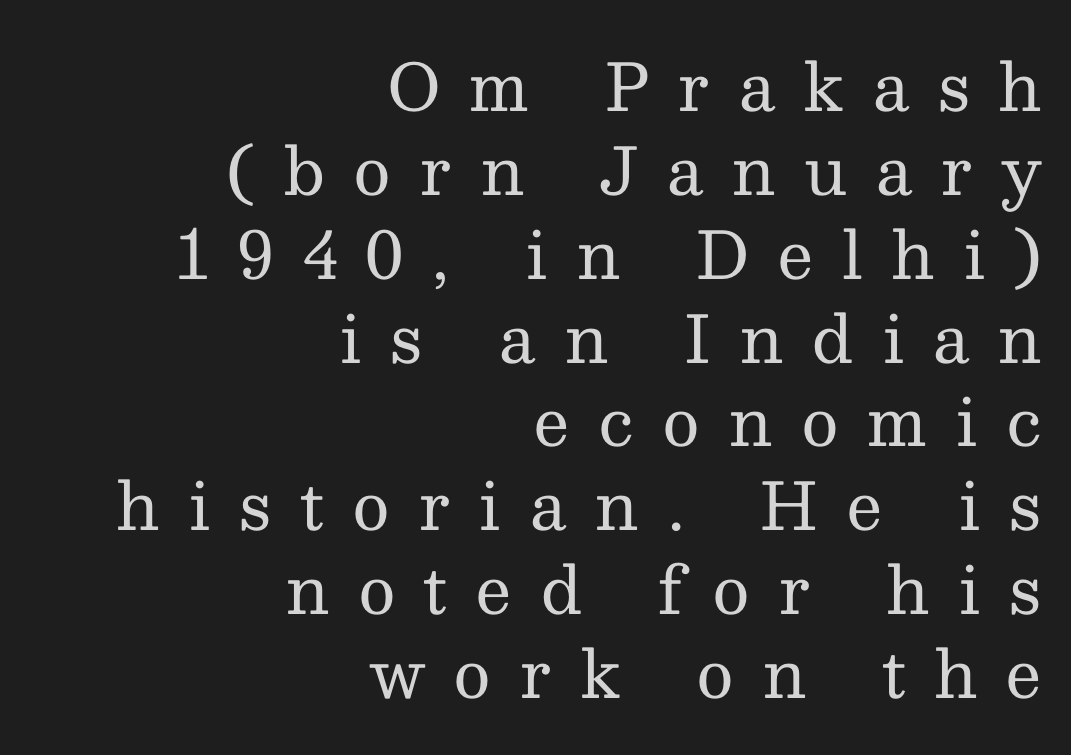
Q: Is the text bold? A: No.
Q: Is the text italic (slanted)? A: No, it is upright.
Q: Is the typeface a serif or a sans-serif typeface? A: Serif.
Q: Is the text underlined? A: No.
Q: How is the paragraph aligned? A: Right-aligned.
Q: Is the spacing between letters normal or unusually wide? A: Unusually wide.
Q: Is the spacing between lines tight, normal or loose? A: Normal.
Q: Width (condensed, normal, or wide)? A: Normal.
Q: Stroke contrast? A: Medium.
Q: x-height? A: Medium.
Q: Monospaced? A: No.
